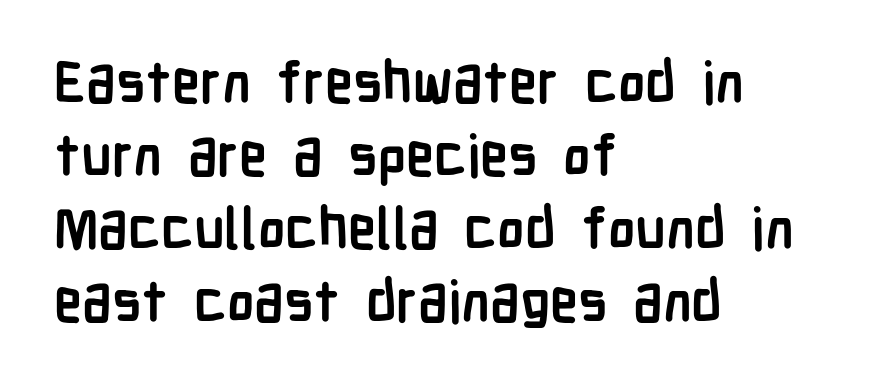
The strip under each line holds only bare page. Leftover space on each line is placed entirely after the last word. Ordinary non-slanted type is in use. Think of a printed novel: that variable character pitch is what you see here. The type is set solid horizontally, with unmodified tracking. Are there feet on the stems? There aren't — it's a sans.
